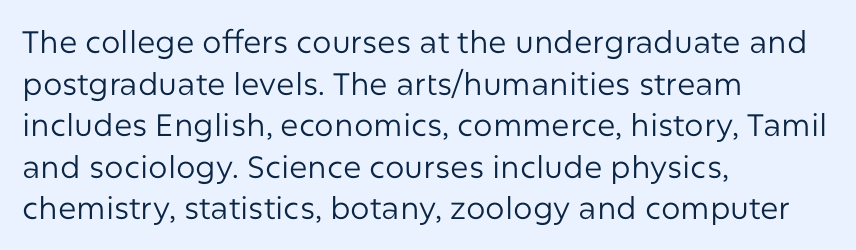
Q: Is the text bold? A: No.
Q: Is the text italic (slanted)? A: No, it is upright.
Q: Is the typeface a serif or a sans-serif typeface? A: Sans-serif.
Q: Is the text underlined? A: No.
Q: How is the paragraph aligned? A: Left-aligned.
Q: Is the spacing between letters normal or unusually wide? A: Normal.
Q: Is the spacing between lines tight, normal or loose? A: Normal.
Q: Width (condensed, normal, or wide)? A: Normal.
Q: Stroke contrast? A: Low.
Q: x-height? A: Medium.
Q: Monospaced? A: No.
